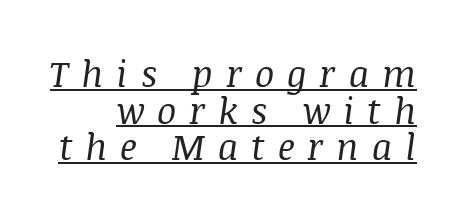
The passage is arranged like a letterhead date or caption credit — flush right. Caption: face not bold, strokes unweighted. Rows of type sit shoulder to shoulder in the vertical direction. Are there feet on the stems? There are — it's a serif.
